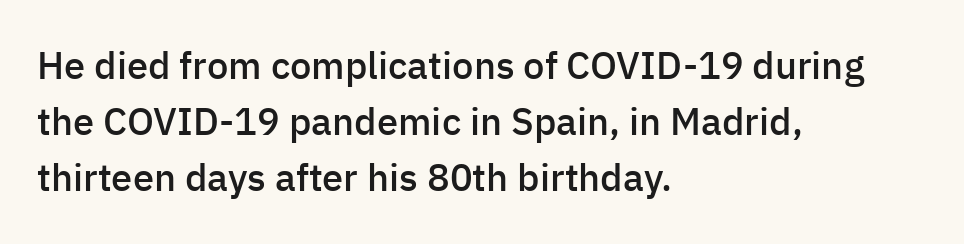
If you measured baseline to baseline, you'd find a middling distance. Type without underlining. Nobody touched the tracking dial on this one. The compositor pushed each line to the left boundary. This rendering employs a face without finishing strokes, i.e., a sans-serif.
